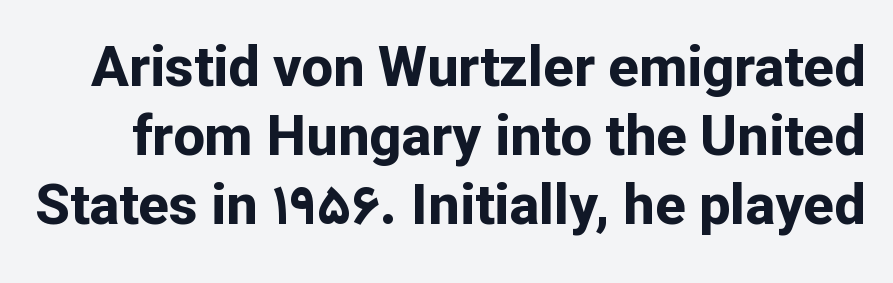
{"serif": "no", "italic": "no", "bold": "yes", "weight": "bold", "width": "normal", "stroke_contrast": "low", "x_height": "medium", "monospaced": "no", "underline": "no", "line_spacing_ratio": 1.23, "letter_spacing": "normal", "letter_spacing_em": 0.0, "glyph_px": 56}
